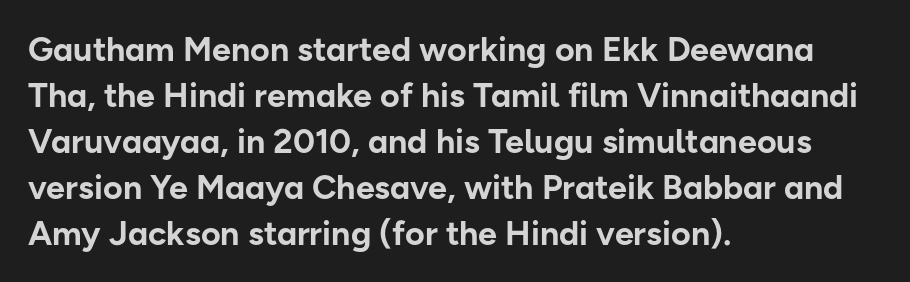
The image shows 34 px bold sans-serif type, upright; set left-aligned, normal line spacing (1.35x), normal letter spacing, not underlined; low stroke contrast and a medium x-height.
